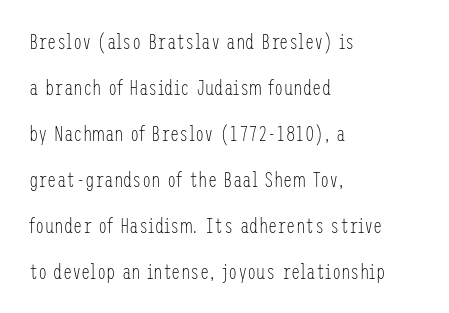
{"italic": "no", "bold": "no", "underline": "no", "align": "left", "line_spacing": "loose", "line_spacing_ratio": 2.19, "letter_spacing": "normal", "letter_spacing_em": 0.0, "glyph_px": 21}
